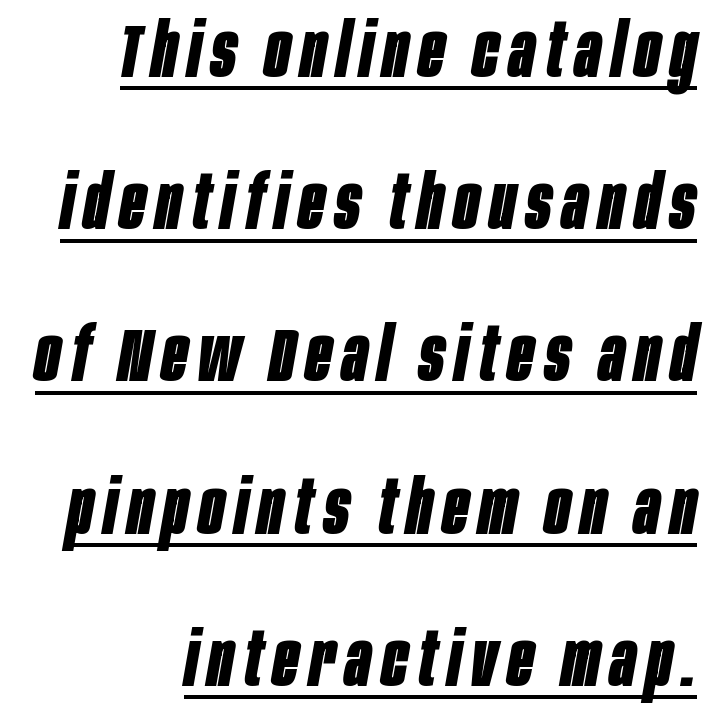
The rendering uses the underline text-decoration. The face used here is proportionally spaced, like ordinary book or web type. There's an unmistakable incline to the writing here. A full-strength bold gives these letters their thick strokes. Regarding leading, the lines here are spaced well apart.
